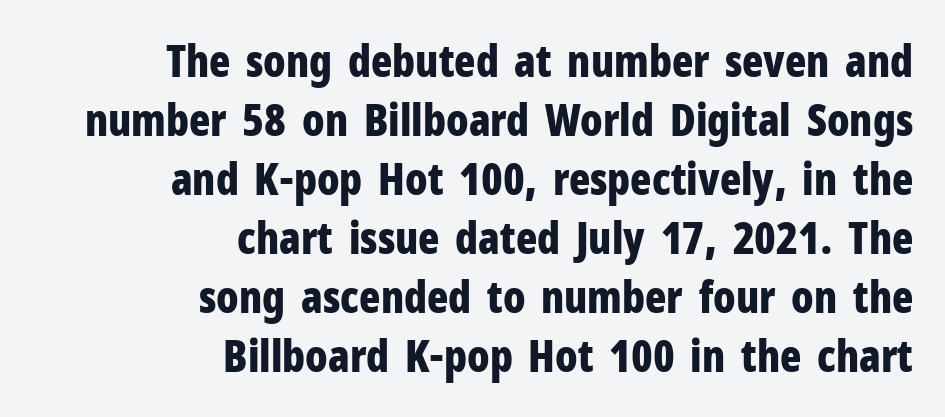
{"serif": "no", "italic": "no", "bold": "yes", "weight": "bold", "width": "condensed", "stroke_contrast": "low", "x_height": "medium", "monospaced": "no", "underline": "no", "align": "right", "line_spacing": "normal", "line_spacing_ratio": 1.34, "letter_spacing": "normal", "letter_spacing_em": 0.0, "glyph_px": 44}
